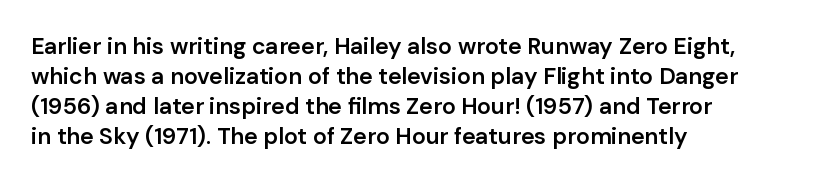
{"italic": "no", "bold": "semi", "underline": "no", "align": "left", "line_spacing": "normal", "line_spacing_ratio": 1.3, "letter_spacing": "normal", "letter_spacing_em": 0.0, "glyph_px": 23}
